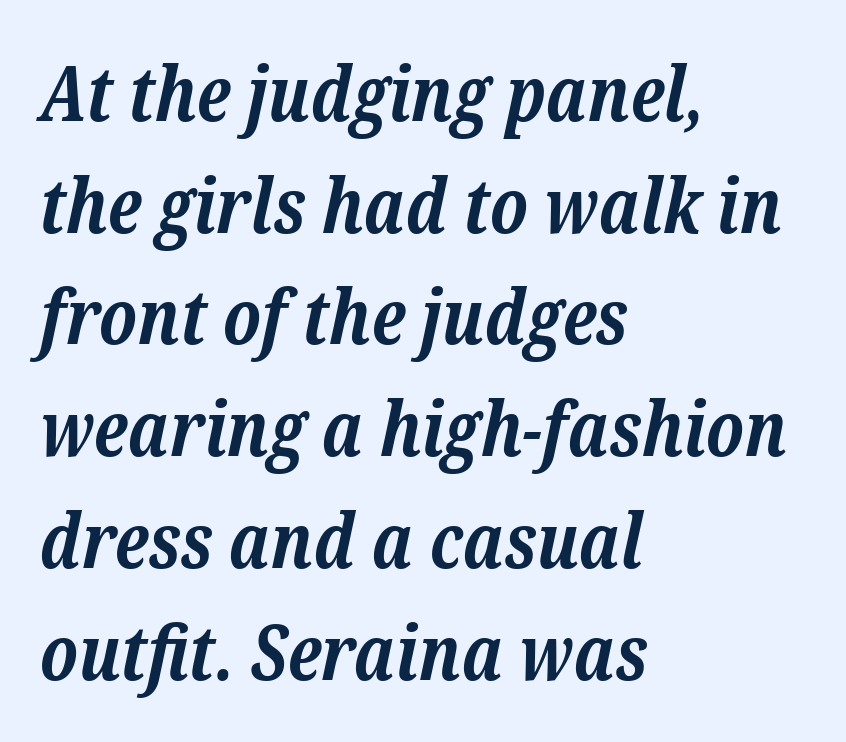
Would a proofreader flag this as italicized? Yes. A clean baseline with only descenders dipping below it. Evenly set lines give the paragraph a standard silhouette. Letterform terminals end in serifs throughout the passage. The setting favours the left margin, as ordinary paragraphs usually do.
